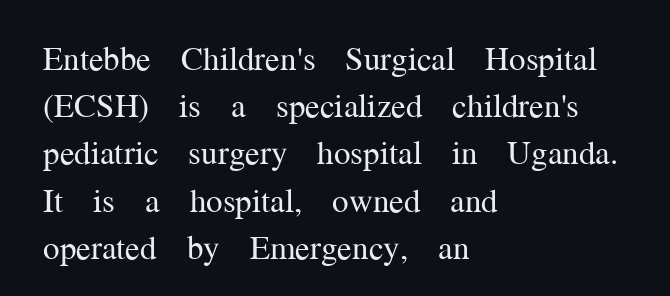
Q: Is the text bold? A: No.
Q: Is the text italic (slanted)? A: No, it is upright.
Q: Is the typeface a serif or a sans-serif typeface? A: Serif.
Q: Is the text underlined? A: No.
Q: How is the paragraph aligned? A: Left-aligned.
Q: Is the spacing between letters normal or unusually wide? A: Normal.
Q: Is the spacing between lines tight, normal or loose? A: Normal.
Q: Width (condensed, normal, or wide)? A: Normal.
Q: Stroke contrast? A: Medium.
Q: x-height? A: Medium.
Q: Monospaced? A: No.
